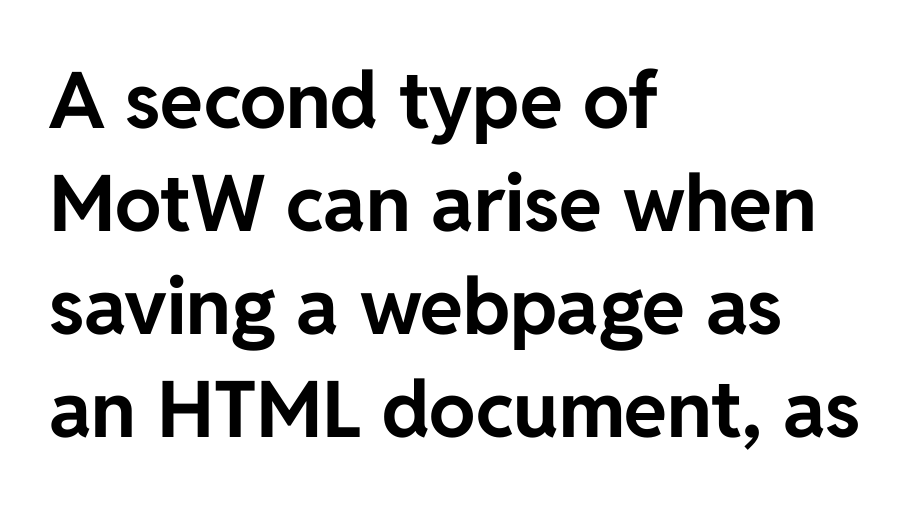
{"serif": "no", "italic": "no", "bold": "yes", "weight": "bold", "width": "normal", "stroke_contrast": "low", "x_height": "medium", "monospaced": "no", "underline": "no", "align": "left", "line_spacing": "normal", "line_spacing_ratio": 1.32, "letter_spacing": "normal", "letter_spacing_em": 0.0, "glyph_px": 78}
